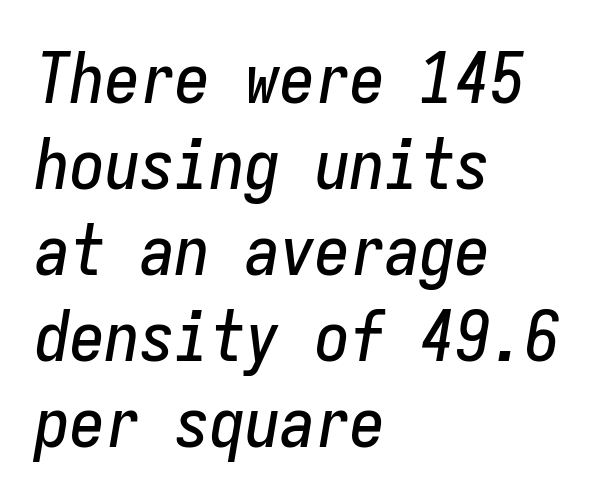
{"italic": "yes", "lean": "right", "slant_degrees": 9, "width": "condensed", "stroke_contrast": "low", "x_height": "medium", "monospaced": "yes", "underline": "no", "align": "left", "line_spacing_ratio": 1.23, "letter_spacing": "normal", "letter_spacing_em": 0.0, "glyph_px": 70}
